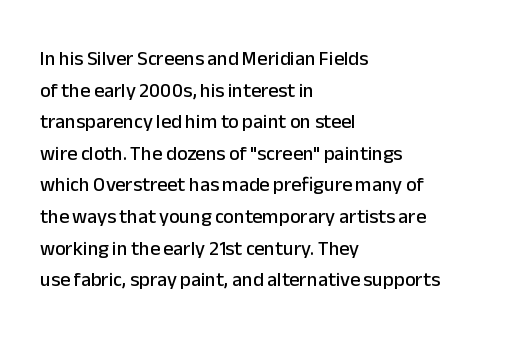
The baseline area is clear. The letterforms sit shoulder to shoulder at normal distance. Each line starts at the same left margin while the right side varies. You can tell it's not italic because the verticals are truly vertical.
